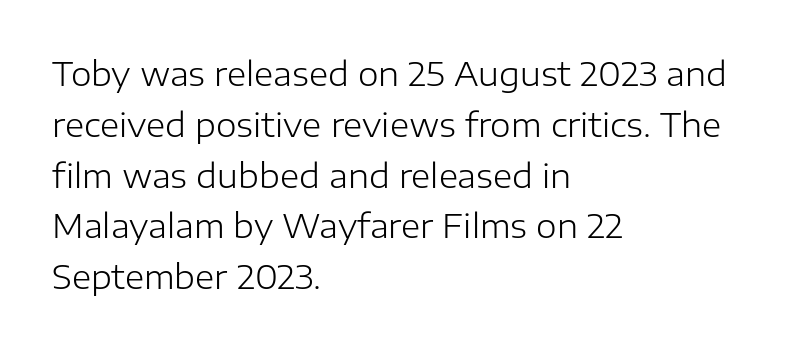
The image shows 33 px light sans-serif type, upright; set left-aligned, normal line spacing (1.54x), normal letter spacing, not underlined; low stroke contrast and a medium x-height.
